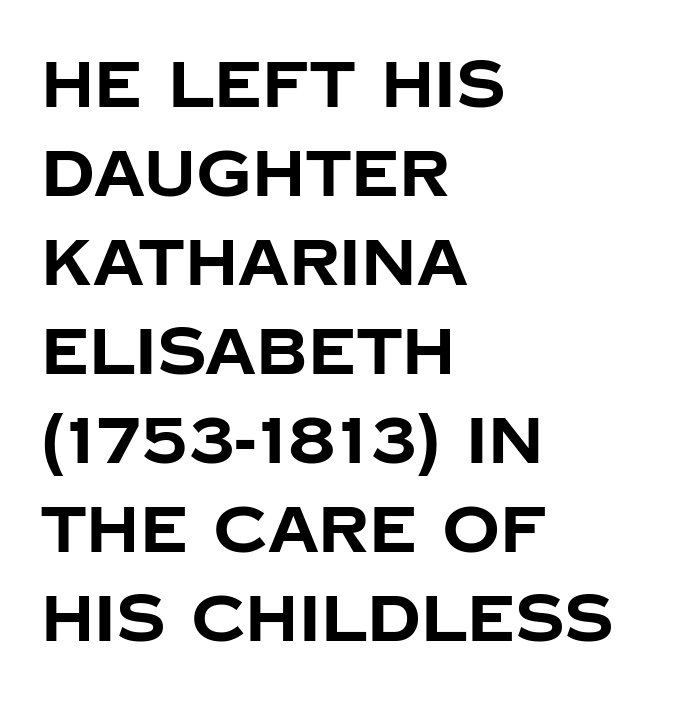
{"serif": "no", "italic": "no", "bold": "yes", "weight": "bold", "width": "normal", "stroke_contrast": "low", "x_height": "large", "monospaced": "no", "underline": "no", "align": "left", "line_spacing": "normal", "line_spacing_ratio": 1.39, "letter_spacing": "normal", "letter_spacing_em": 0.0, "glyph_px": 64}
